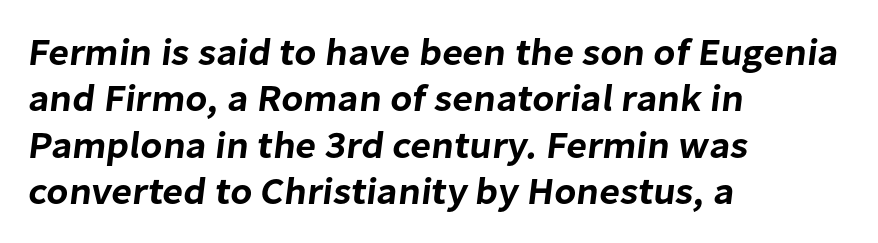
The image shows 38 px sans-serif type; set left-aligned, line spacing 1.22x, normal letter spacing, not underlined; low stroke contrast and a medium x-height.
